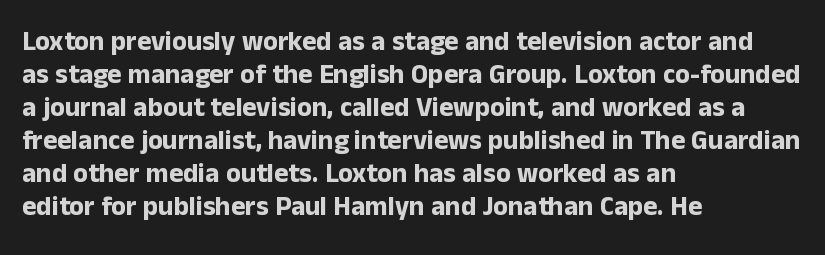
{"italic": "no", "bold": "yes", "underline": "no", "align": "left", "line_spacing_ratio": 1.22, "letter_spacing": "normal", "letter_spacing_em": 0.0, "glyph_px": 27}
